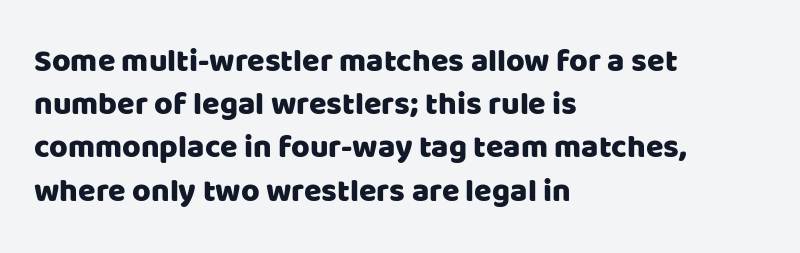
The image shows 32 px sans-serif type, upright; set left-aligned, normal line spacing (1.35x), normal letter spacing, not underlined; low stroke contrast and a large x-height.
